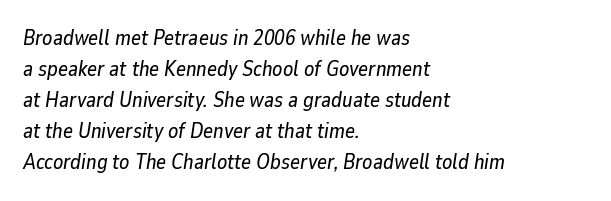
Q: Is the text italic (slanted)? A: Yes, it leans right by about 9 degrees.
Q: Is the text underlined? A: No.
Q: How is the paragraph aligned? A: Left-aligned.
Q: Is the spacing between letters normal or unusually wide? A: Normal.
Q: Is the spacing between lines tight, normal or loose? A: Normal.
